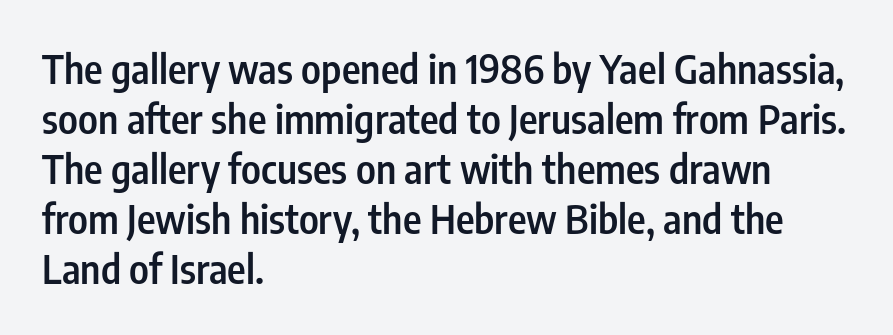
Type style note: lacks serifs. The ragged edge is on the right, which tells us the setting is flush left. Character widths vary here, with narrow letters taking less room than wide ones. The letters stand straight up with perfectly vertical stems. No word sits above an underline. Set as a demibold, roughly 600 on the weight scale.
